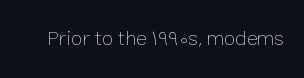
{"italic": "no", "bold": "no", "underline": "no", "letter_spacing": "normal", "letter_spacing_em": 0.0, "glyph_px": 21}
